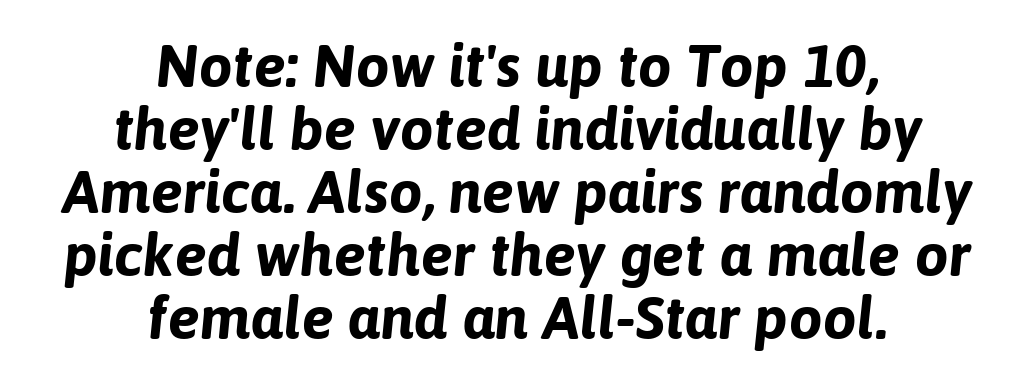
Caption: standard tracking, unaltered. Heavy, bold letterforms. A student would call this center alignment; a typographer would say set centered. Decoration check: the copy has no underline. Notice how descenders almost collide with the ascenders below — that's tight leading. The face used here has a pronounced slope to its letters.
